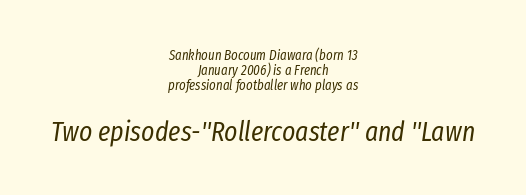
The image shows 28 px regular-weight, condensed type, italic (leaning right); set centered, tight line spacing (1.08x), normal letter spacing, not underlined; the second (bottom) block is 2.0x larger; low stroke contrast and a medium x-height.
